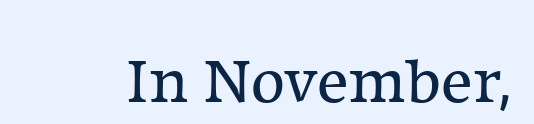
Q: Is the text bold? A: No.
Q: Is the text italic (slanted)? A: No, it is upright.
Q: Is the typeface a serif or a sans-serif typeface? A: Serif.
Q: Is the text underlined? A: No.
Q: Is the spacing between letters normal or unusually wide? A: Normal.
Q: Width (condensed, normal, or wide)? A: Normal.
Q: Stroke contrast? A: Low.
Q: x-height? A: Medium.
Q: Monospaced? A: No.
